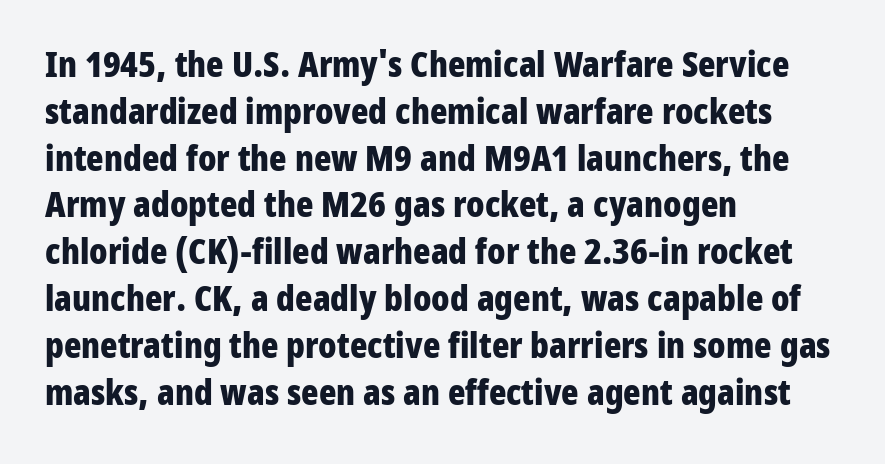
The lettering stays uniformly vertical, giving the passage a roman look. Do the characters align in a grid? No, the font is proportional. How would I describe the line gaps? Plain and ordinary. Plenty of ink on the page — the face is bold. Layout note: lines flush left. Nothing unusual about the tracking: characters are spaced as the font intends.
